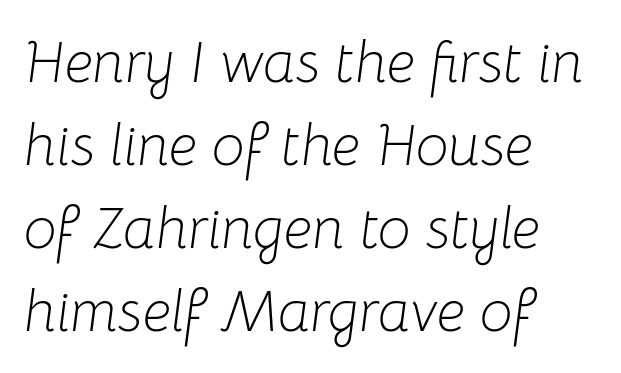
{"italic": "yes", "lean": "right", "slant_degrees": 8, "bold": "no", "weight": "light", "width": "normal", "stroke_contrast": "low", "x_height": "medium", "monospaced": "no", "underline": "no", "align": "left", "line_spacing": "normal", "line_spacing_ratio": 1.43, "letter_spacing": "normal", "letter_spacing_em": 0.0, "glyph_px": 58}
